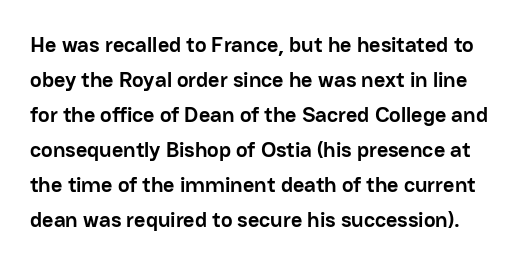
Q: Is the text bold? A: Yes.
Q: Is the text italic (slanted)? A: No, it is upright.
Q: Is the text underlined? A: No.
Q: Is the spacing between letters normal or unusually wide? A: Normal.
Q: Is the spacing between lines tight, normal or loose? A: Normal.
